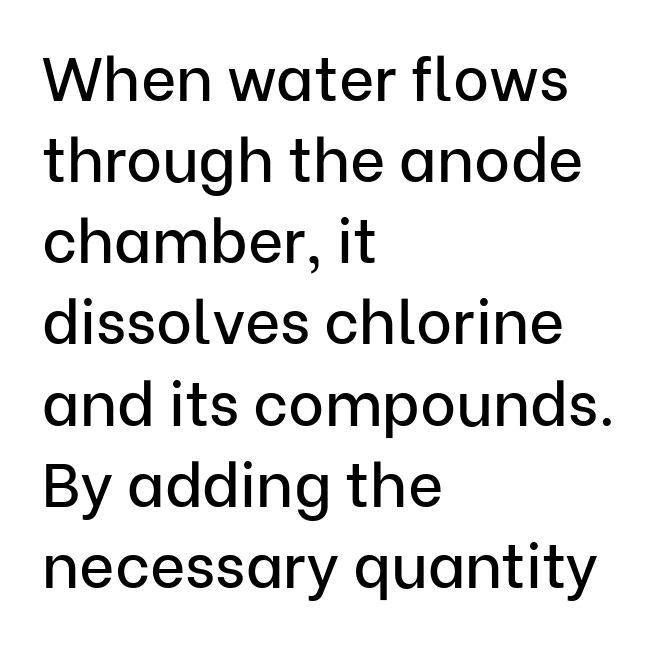
{"serif": "no", "italic": "no", "width": "normal", "stroke_contrast": "low", "x_height": "medium", "monospaced": "no", "underline": "no", "align": "left", "line_spacing": "normal", "line_spacing_ratio": 1.33, "letter_spacing": "normal", "letter_spacing_em": 0.0, "glyph_px": 61}
